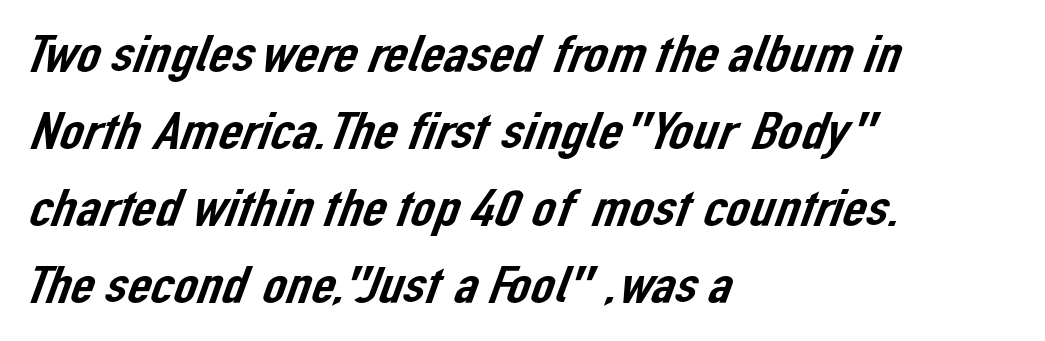
Varying glyph widths throughout — classic text-font behaviour. Left-aligned paragraph, ragged on the right. Baseline-to-baseline distance is the conventional proportion of letter height. Just letters on the line, the space beneath them empty. Font category for this specimen: sans-serif.
